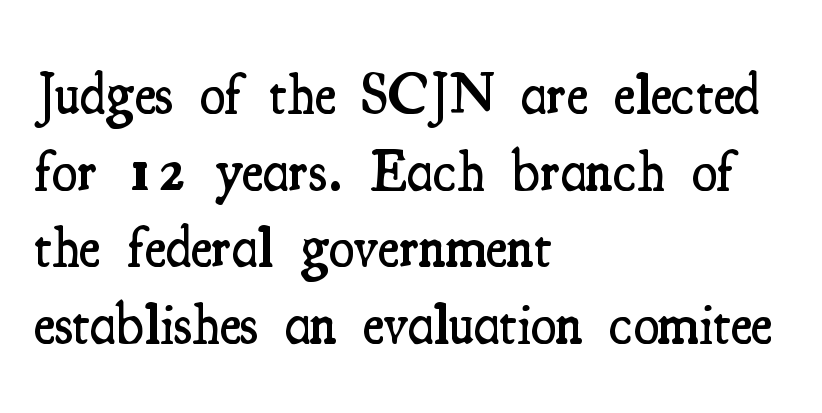
The image shows 58 px semibold, condensed serif type, upright; set left-aligned, normal line spacing (1.32x), normal letter spacing, not underlined; medium stroke contrast and a small x-height.
